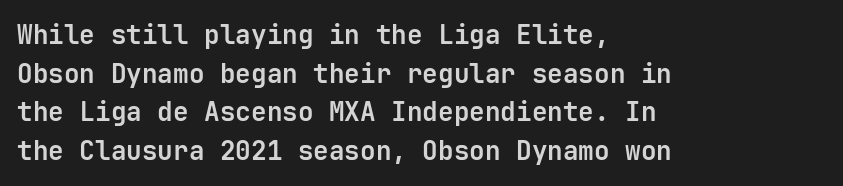
The image shows 26 px bold type, upright; set left-aligned, normal line spacing (1.49x), normal letter spacing, not underlined.
